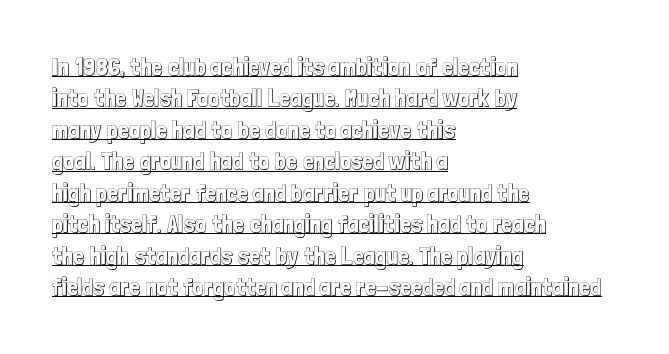
The image shows 24 px text type, upright; set left-aligned, normal line spacing (1.31x), normal letter spacing, underlined.
